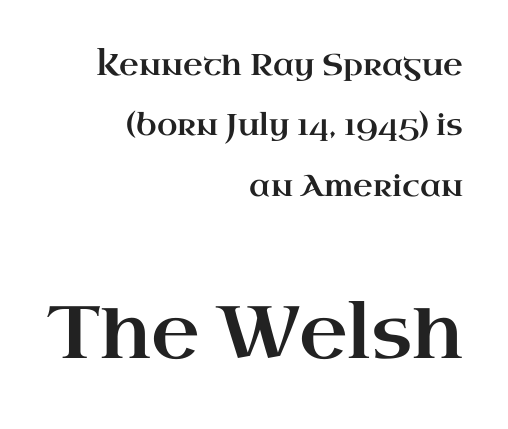
Is this a fixed-width face? No — the glyphs have proportional, varying widths. There is no visible air inserted between adjacent glyphs. The specimen reads as upright at a glance. You can tell from the footed stems that serif type was used. The rag falls on the left side of this text block. You get the small type first, then a jump to larger type.
